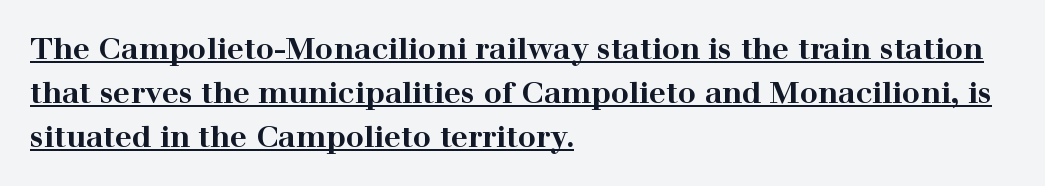
In terms of letterform style, serifs are clearly present. Evenly set lines give the paragraph a standard silhouette. Line starts are locked; line ends wander. Is the type bold? Yes — the strokes are clearly thick and heavy. The font's upright variant was chosen for this text.
